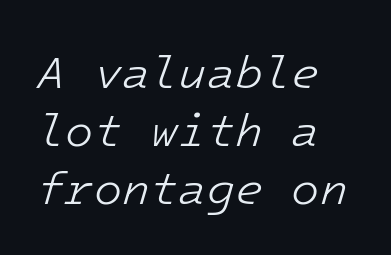
The image shows 46 px light type, italic (leaning right), monospaced; set left-aligned, normal line spacing (1.26x), normal letter spacing, not underlined; low stroke contrast and a medium x-height.
